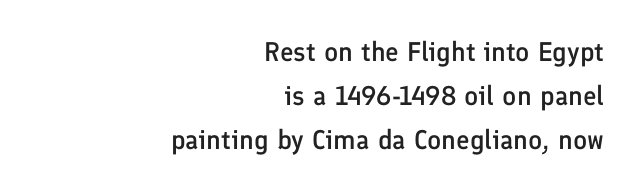
Posture: straight, roman, zero tilt. The space directly below the letters is spotless. The type is set solid horizontally, with unmodified tracking. Strokes here are thickened, but only to semibold level. The typesetter chose a ragged-left arrangement here.
